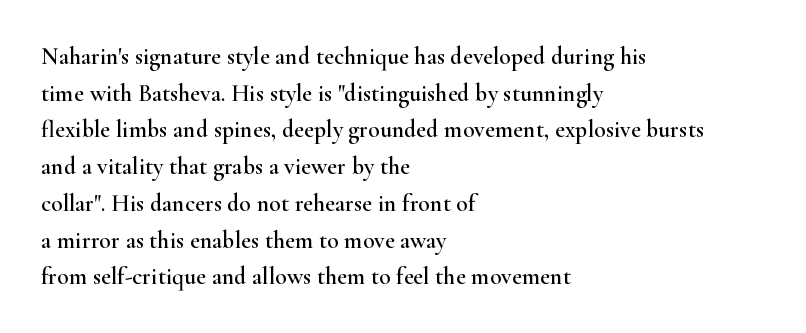
{"italic": "no", "underline": "no", "align": "left", "line_spacing": "normal", "line_spacing_ratio": 1.53, "letter_spacing": "normal", "letter_spacing_em": 0.0, "glyph_px": 24}
